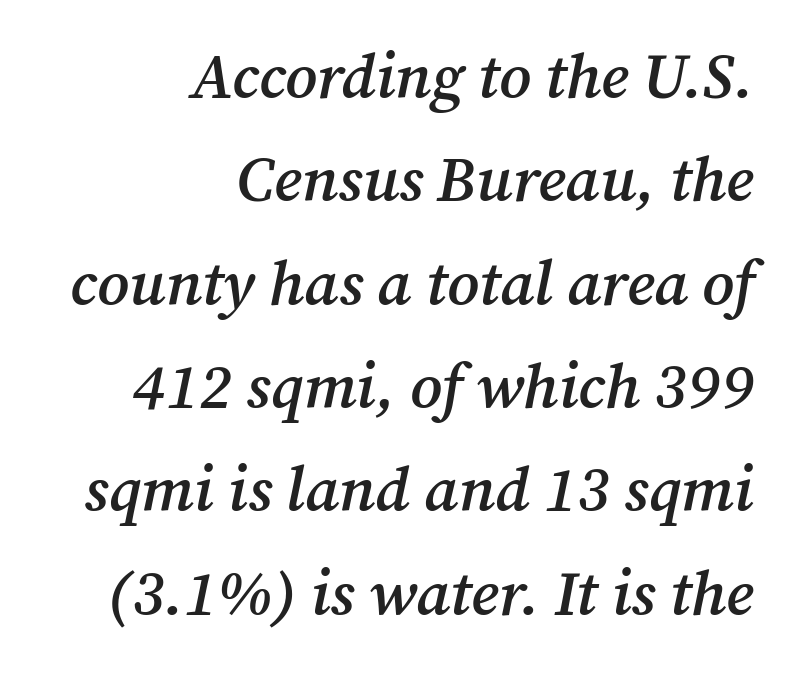
Q: Is the text bold? A: Semi-bold.
Q: Is the text italic (slanted)? A: Yes, it leans right by about 12 degrees.
Q: Is the typeface a serif or a sans-serif typeface? A: Serif.
Q: Is the text underlined? A: No.
Q: How is the paragraph aligned? A: Right-aligned.
Q: Is the spacing between letters normal or unusually wide? A: Normal.
Q: Is the spacing between lines tight, normal or loose? A: Normal.
Q: Width (condensed, normal, or wide)? A: Normal.
Q: Stroke contrast? A: Medium.
Q: x-height? A: Medium.
Q: Monospaced? A: No.
